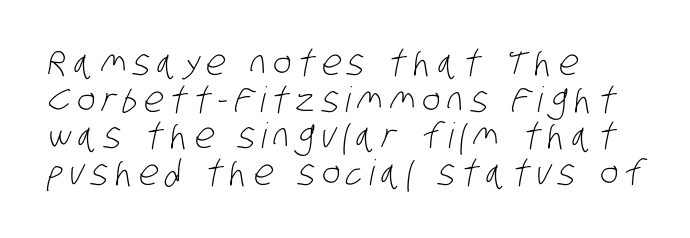
The image shows 35 px light, condensed sans-serif type; set left-aligned, tight line spacing (1.05x), not underlined; low stroke contrast and a large x-height.
